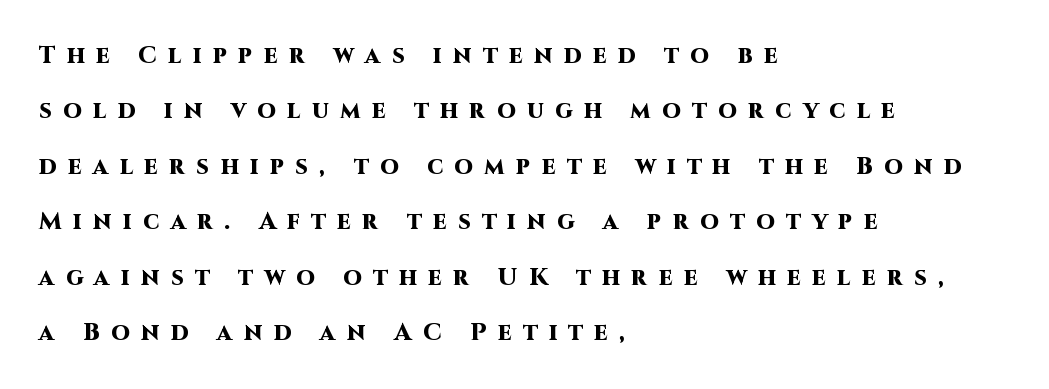
Q: Is the text bold? A: Yes.
Q: Is the text italic (slanted)? A: No, it is upright.
Q: Is the text underlined? A: No.
Q: How is the paragraph aligned? A: Left-aligned.
Q: Is the spacing between letters normal or unusually wide? A: Unusually wide.
Q: Is the spacing between lines tight, normal or loose? A: Loose.
